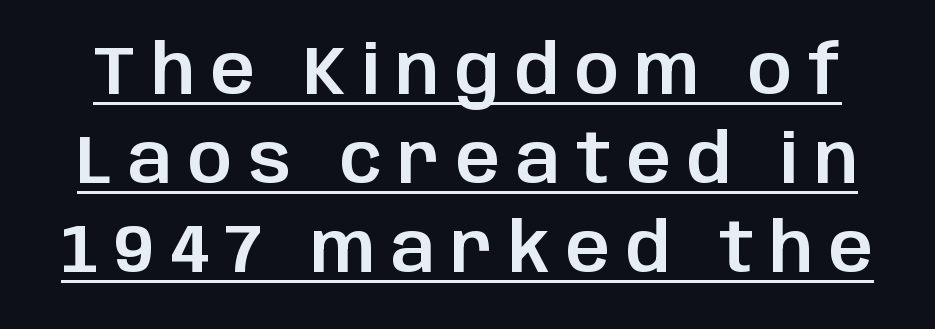
The image shows 69 px sans-serif type, upright; set normal line spacing (1.29x), unusually wide letter spacing (+0.23 em), underlined; low stroke contrast and a large x-height.
